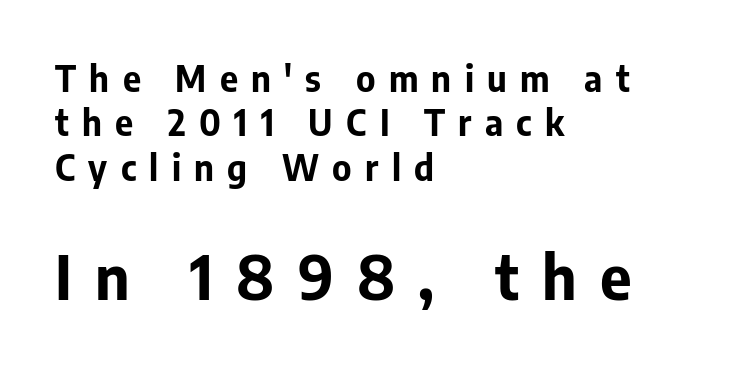
The image shows 61 px bold sans-serif type, upright; set left-aligned, normal line spacing (1.27x), unusually wide letter spacing (+0.38 em), not underlined; the second (bottom) block is 1.74x larger; low stroke contrast and a medium x-height.
